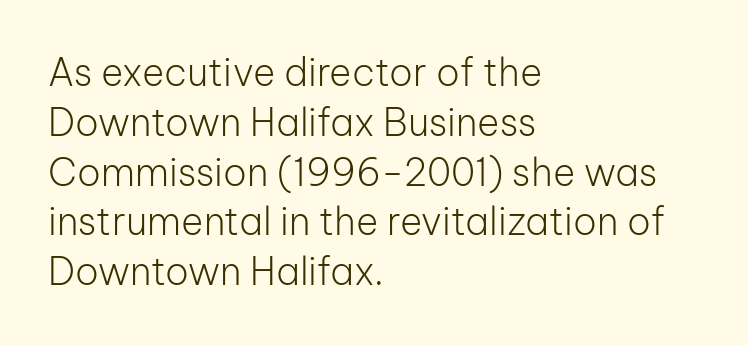
Q: Is the text bold? A: No.
Q: Is the text italic (slanted)? A: No, it is upright.
Q: Is the typeface a serif or a sans-serif typeface? A: Sans-serif.
Q: Is the text underlined? A: No.
Q: How is the paragraph aligned? A: Left-aligned.
Q: Is the spacing between letters normal or unusually wide? A: Normal.
Q: Is the spacing between lines tight, normal or loose? A: Normal.
Q: Width (condensed, normal, or wide)? A: Normal.
Q: Stroke contrast? A: Low.
Q: x-height? A: Medium.
Q: Monospaced? A: No.
